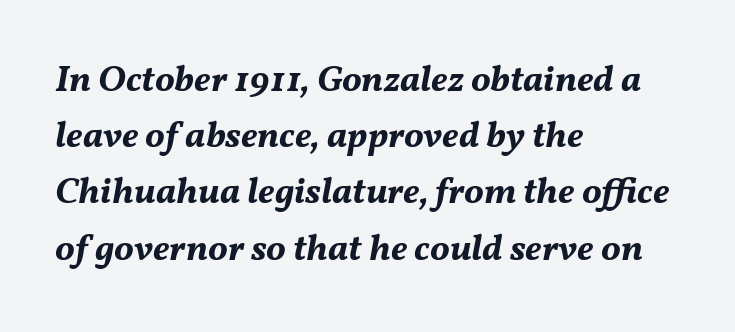
The image shows 37 px bold type, italic (leaning right); set left-aligned, normal line spacing (1.52x), normal letter spacing, not underlined; medium stroke contrast and a medium x-height.
